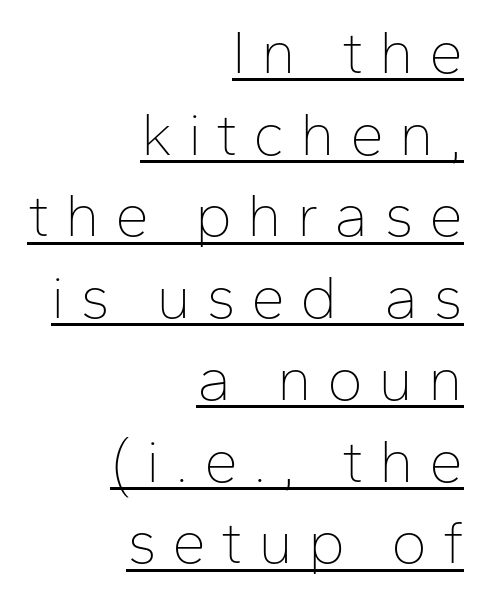
{"serif": "no", "italic": "no", "bold": "no", "weight": "thin", "width": "normal", "stroke_contrast": "low", "x_height": "medium", "monospaced": "no", "underline": "yes", "align": "right", "line_spacing": "normal", "line_spacing_ratio": 1.34, "letter_spacing": "wide", "letter_spacing_em": 0.25, "glyph_px": 61}
